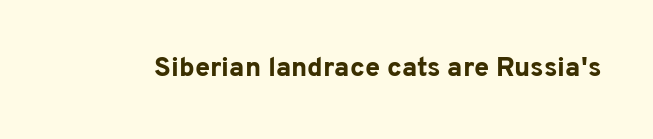
{"italic": "no", "bold": "yes", "underline": "no", "letter_spacing": "normal", "letter_spacing_em": 0.0, "glyph_px": 27}
